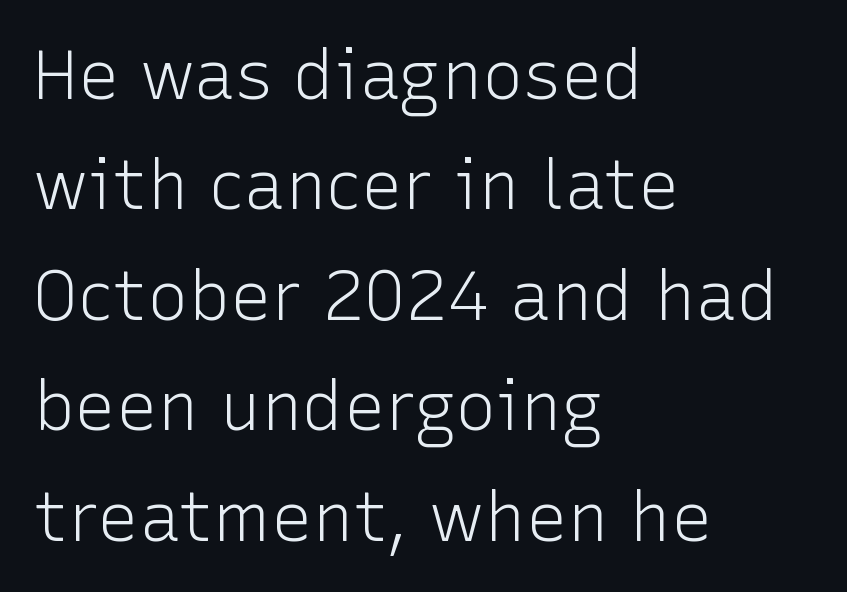
Q: Is the text bold? A: No.
Q: Is the text italic (slanted)? A: No, it is upright.
Q: Is the typeface a serif or a sans-serif typeface? A: Sans-serif.
Q: Is the text underlined? A: No.
Q: How is the paragraph aligned? A: Left-aligned.
Q: Is the spacing between letters normal or unusually wide? A: Normal.
Q: Is the spacing between lines tight, normal or loose? A: Normal.
Q: Width (condensed, normal, or wide)? A: Normal.
Q: Stroke contrast? A: Low.
Q: x-height? A: Medium.
Q: Monospaced? A: No.
